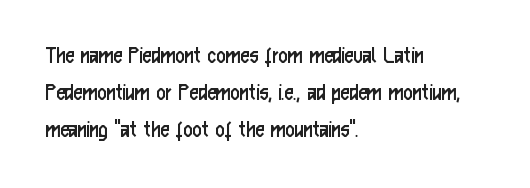
{"italic": "no", "bold": "no", "underline": "no", "align": "left", "line_spacing": "normal", "line_spacing_ratio": 1.48, "letter_spacing": "normal", "letter_spacing_em": 0.0, "glyph_px": 25}
